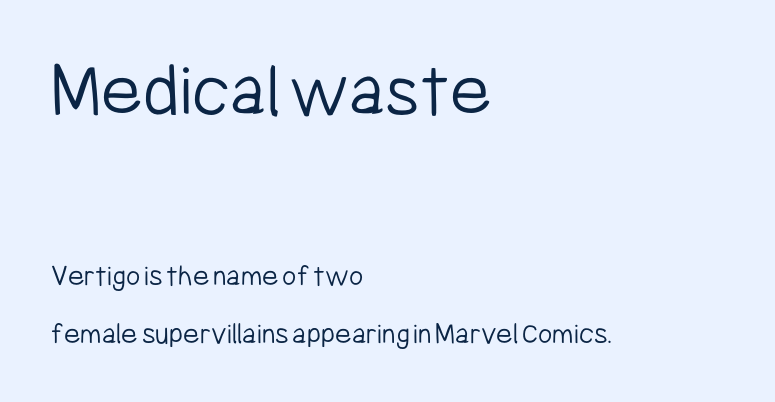
The image shows 78 px light, condensed sans-serif type, upright; set left-aligned, line spacing 1.88x, normal letter spacing, not underlined; the first (top) block is 2.52x larger; low stroke contrast and a medium x-height.
